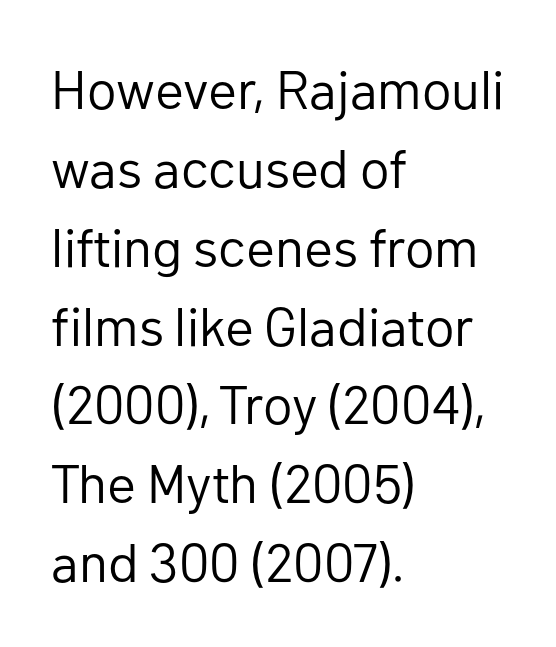
The image shows 54 px regular-weight sans-serif type, upright; set left-aligned, normal line spacing (1.46x), normal letter spacing, not underlined; low stroke contrast and a medium x-height.
